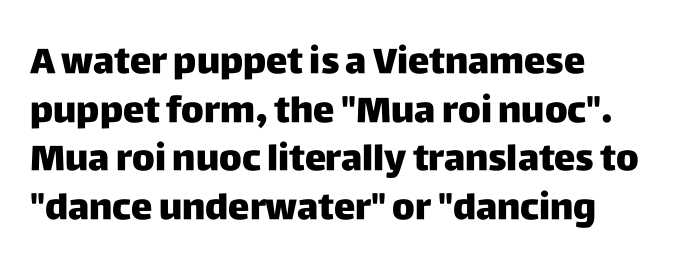
When letters stand straight like this, we call the style roman or upright. If you measured baseline to baseline, you'd find a middling distance. The passage shown is typeset with a sans-serif family. There is no visible air inserted between adjacent glyphs. A classic flush-left, rag-right setting is used for this passage. Glance below the letters and you will spot only blank space.
